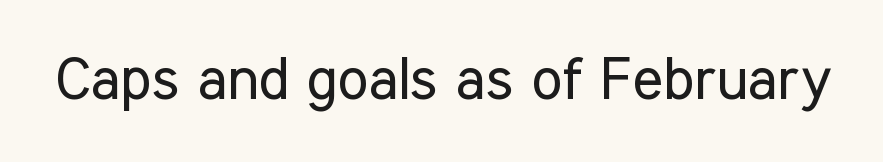
The image shows 59 px regular-weight, condensed sans-serif type, upright; set normal letter spacing, not underlined; low stroke contrast and a medium x-height.
